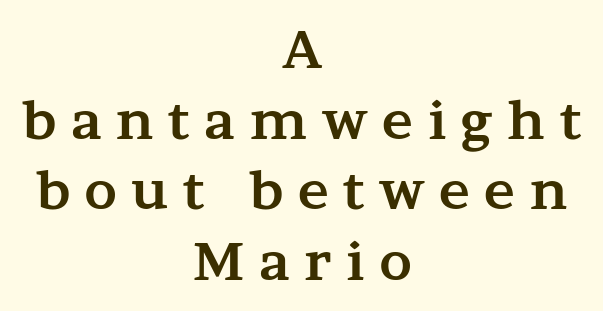
The passage shown is typeset with a serif family. Type without underlining. The characters look thick and weighty, a clear bold. In terms of posture, this sample is upright. The rendering uses natural spacing where letterforms have individual widths. The leading is moderate, giving the passage an even texture.
